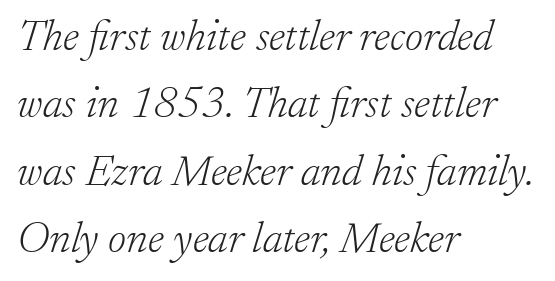
The image shows 44 px light serif type, italic (leaning right); set left-aligned, normal line spacing (1.53x), normal letter spacing, not underlined; low stroke contrast and a small x-height.
